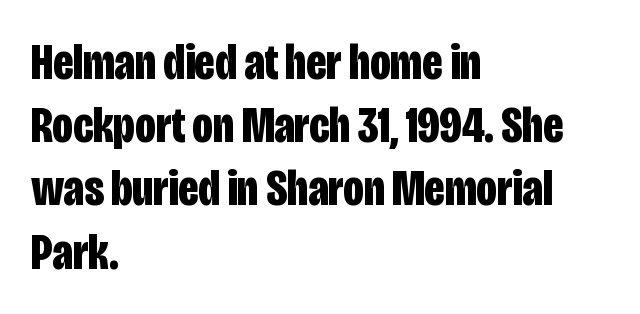
{"serif": "no", "italic": "no", "bold": "yes", "weight": "bold", "width": "condensed", "stroke_contrast": "low", "x_height": "large", "monospaced": "no", "underline": "no", "align": "left", "line_spacing_ratio": 1.24, "letter_spacing": "normal", "letter_spacing_em": 0.0, "glyph_px": 51}
